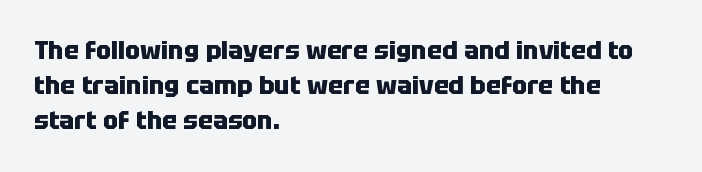
Here the glyphs are tracked normally, forming tight word shapes. Posture: upright roman. Plain, unruled lines of type. Leading matches the norm, producing a regular column.
